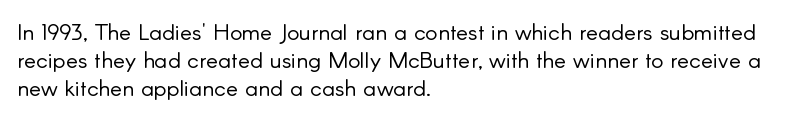
Q: Is the text bold? A: No.
Q: Is the text italic (slanted)? A: No, it is upright.
Q: Is the text underlined? A: No.
Q: How is the paragraph aligned? A: Left-aligned.
Q: Is the spacing between letters normal or unusually wide? A: Normal.
